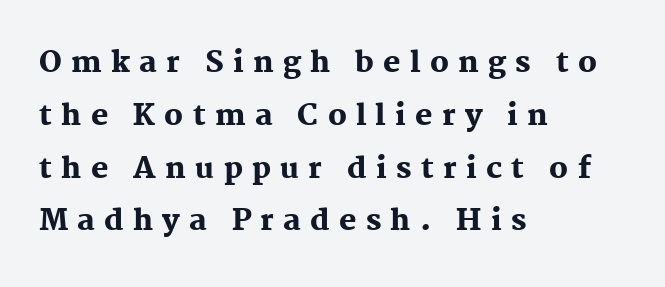
{"serif": "yes", "italic": "no", "bold": "yes", "weight": "heavy", "width": "normal", "stroke_contrast": "medium", "x_height": "medium", "monospaced": "no", "underline": "no", "align": "left", "line_spacing_ratio": 1.82, "letter_spacing": "wide", "letter_spacing_em": 0.32, "glyph_px": 29}
